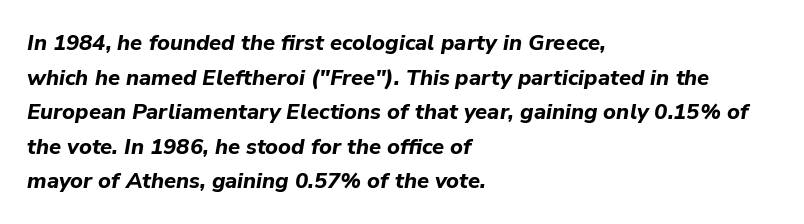
The image shows 22 px bold type, italic (leaning right); set left-aligned, normal line spacing (1.57x), normal letter spacing, not underlined.
